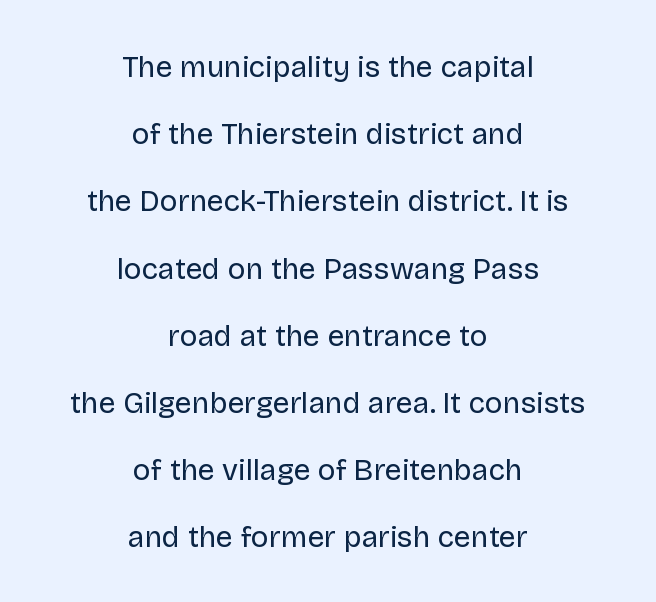
Q: Is the text bold? A: No.
Q: Is the text italic (slanted)? A: No, it is upright.
Q: Is the typeface a serif or a sans-serif typeface? A: Sans-serif.
Q: Is the text underlined? A: No.
Q: How is the paragraph aligned? A: Centered.
Q: Is the spacing between letters normal or unusually wide? A: Normal.
Q: Is the spacing between lines tight, normal or loose? A: Loose.
Q: Width (condensed, normal, or wide)? A: Normal.
Q: Stroke contrast? A: Low.
Q: x-height? A: Large.
Q: Monospaced? A: No.
